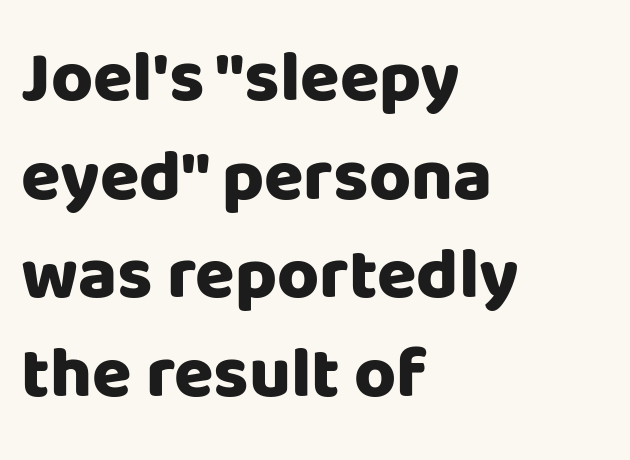
What stands out about the letter spacing? Nothing — it is the standard amount. Grotesque or geometric, the face here clearly has no serifs. In terms of posture, this sample is upright. The typesetting leans heavy: a genuine bold. Here the designer chose a conventional face with non-uniform glyph widths. Where is the straight margin? On the left.
